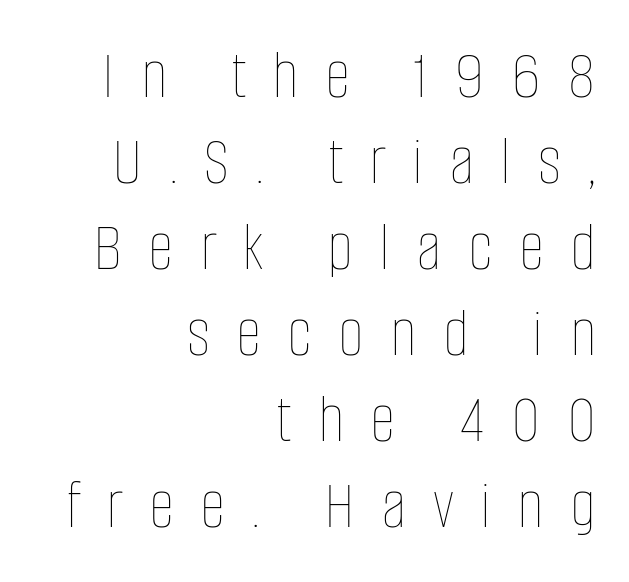
Unmarked baselines from the first word to the last. These lines are rendered in a variable-pitch font. What stands out about the letter spacing? Its width — letters are far apart. This is the regular roman posture of the typeface.
